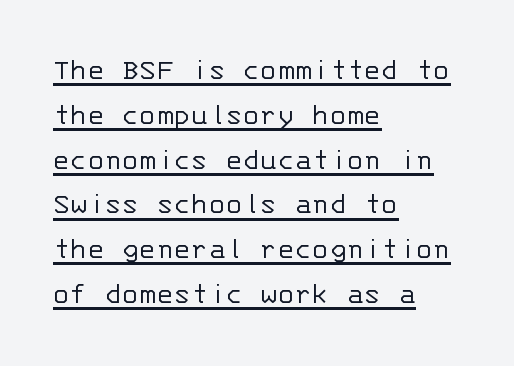
Q: Is the text bold? A: No.
Q: Is the text italic (slanted)? A: No, it is upright.
Q: Is the typeface a serif or a sans-serif typeface? A: Sans-serif.
Q: Is the text underlined? A: Yes.
Q: How is the paragraph aligned? A: Left-aligned.
Q: Is the spacing between letters normal or unusually wide? A: Normal.
Q: Is the spacing between lines tight, normal or loose? A: Normal.
Q: Width (condensed, normal, or wide)? A: Normal.
Q: Stroke contrast? A: Low.
Q: x-height? A: Large.
Q: Monospaced? A: Yes.
